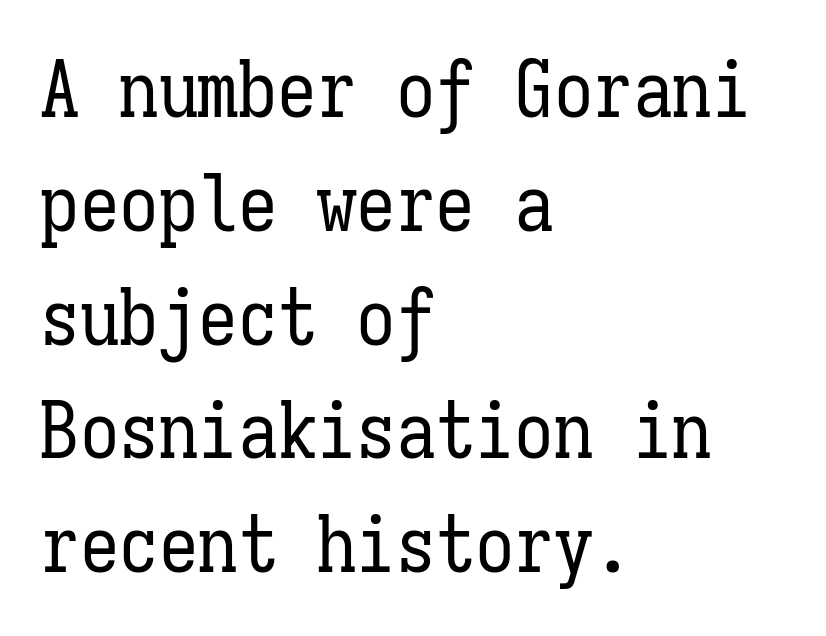
You could count columns in this text — the font is strictly monospaced. The area under the type is left untouched. The cut favours lightness, reaching ordinary text weight at its darkest. The passage shown has conventional tracking throughout.
